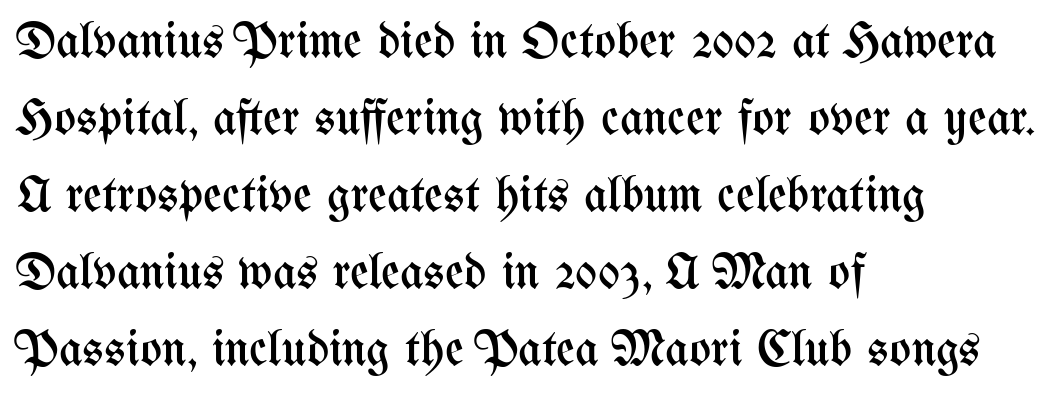
Q: Is the text bold? A: No.
Q: Is the text italic (slanted)? A: No, it is upright.
Q: Is the text underlined? A: No.
Q: How is the paragraph aligned? A: Left-aligned.
Q: Is the spacing between letters normal or unusually wide? A: Normal.
Q: Is the spacing between lines tight, normal or loose? A: Normal.
Q: Width (condensed, normal, or wide)? A: Condensed.
Q: Stroke contrast? A: Medium.
Q: x-height? A: Medium.
Q: Monospaced? A: No.
